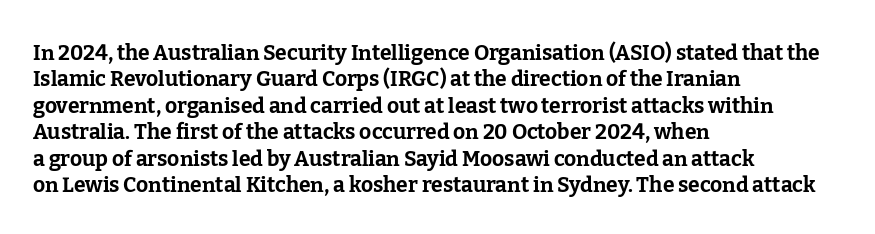
The image shows 21 px bold type, upright; set left-aligned, normal line spacing (1.26x), normal letter spacing, not underlined.
